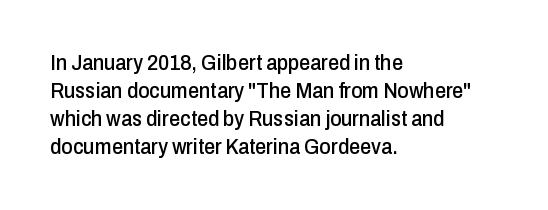
Style check: upright. Decoration check: the copy has no underline. The gaps between neighbouring characters are ordinary and unremarkable. This sample is left-justified, so line endings fall wherever the words run out. The rows are spaced the way most documents space them.
